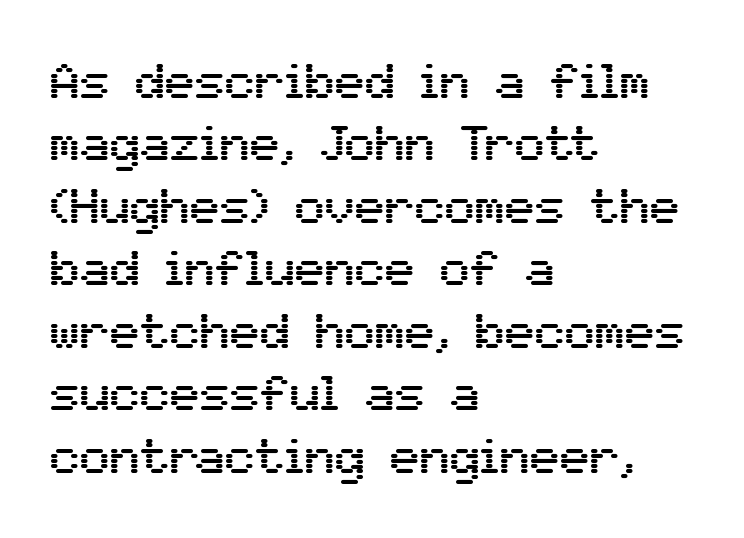
Q: Is the text italic (slanted)? A: No, it is upright.
Q: Is the typeface a serif or a sans-serif typeface? A: Sans-serif.
Q: Is the text underlined? A: No.
Q: How is the paragraph aligned? A: Left-aligned.
Q: Is the spacing between letters normal or unusually wide? A: Normal.
Q: Is the spacing between lines tight, normal or loose? A: Normal.
Q: Width (condensed, normal, or wide)? A: Normal.
Q: Stroke contrast? A: Medium.
Q: x-height? A: Medium.
Q: Monospaced? A: No.
